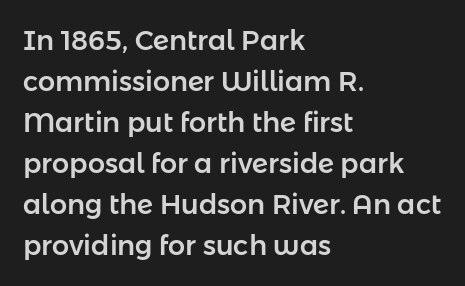
Q: Is the text italic (slanted)? A: No, it is upright.
Q: Is the text underlined? A: No.
Q: How is the paragraph aligned? A: Left-aligned.
Q: Is the spacing between letters normal or unusually wide? A: Normal.
Q: Is the spacing between lines tight, normal or loose? A: Normal.
